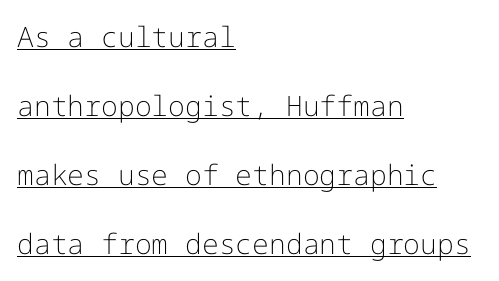
{"serif": "no", "italic": "no", "bold": "no", "weight": "light", "width": "normal", "stroke_contrast": "low", "x_height": "medium", "underline": "yes", "align": "left", "line_spacing": "loose", "line_spacing_ratio": 2.47, "letter_spacing": "normal", "letter_spacing_em": 0.0, "glyph_px": 28}
